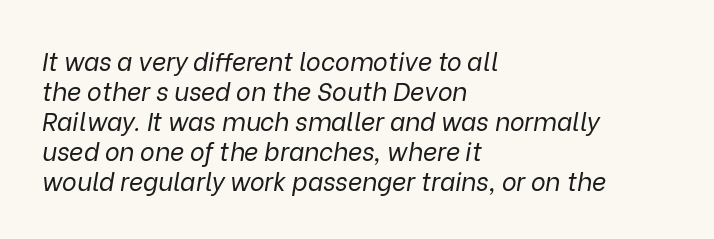
This rendering features lettering with no underline. No extra tracking has been applied to these lines. The rendering applies a slant to the glyphs. The rendering anchors every line to the left-hand side.
